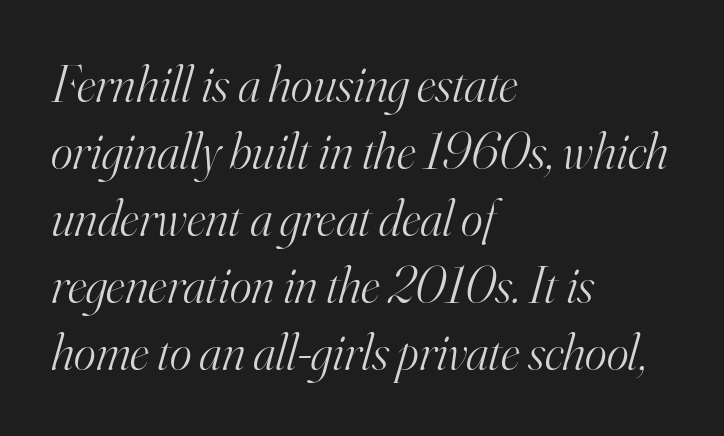
The axis of the letterforms is tilted away from vertical. The letterforms sit at book weight or below. Do the characters align in a grid? No, the font is proportional. Horizontally, the lines are justified to the leading edge only. Decoration check: the copy has no underline. Leading matches the norm, producing a regular column.
